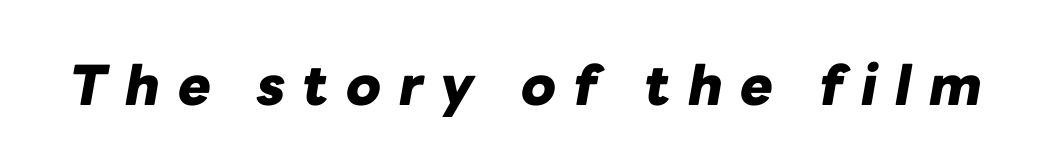
The image shows 55 px heavy type, italic (leaning right); set unusually wide letter spacing (+0.32 em), not underlined; low stroke contrast and a medium x-height.
